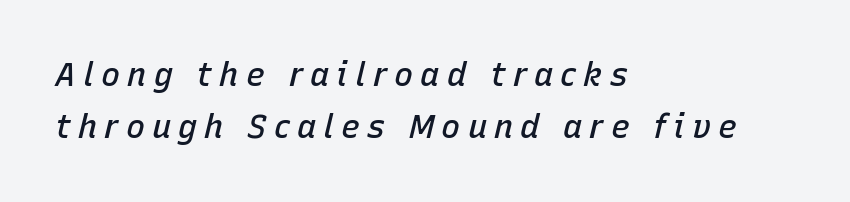
Q: Is the text bold? A: Semi-bold.
Q: Is the text italic (slanted)? A: Yes, it leans right by about 15 degrees.
Q: Is the text underlined? A: No.
Q: How is the paragraph aligned? A: Left-aligned.
Q: Is the spacing between letters normal or unusually wide? A: Unusually wide.
Q: Is the spacing between lines tight, normal or loose? A: Normal.
Q: Width (condensed, normal, or wide)? A: Normal.
Q: Stroke contrast? A: Low.
Q: x-height? A: Medium.
Q: Monospaced? A: No.
